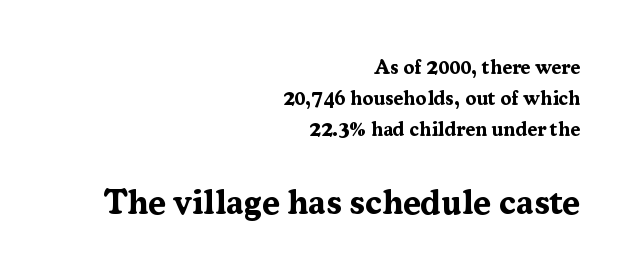
{"serif": "yes", "italic": "no", "bold": "yes", "weight": "bold", "width": "normal", "stroke_contrast": "medium", "x_height": "medium", "monospaced": "no", "underline": "no", "align": "right", "line_spacing": "normal", "line_spacing_ratio": 1.55, "letter_spacing": "normal", "letter_spacing_em": 0.0, "larger_block": "second", "size_ratio": 1.75, "glyph_px": 35}
